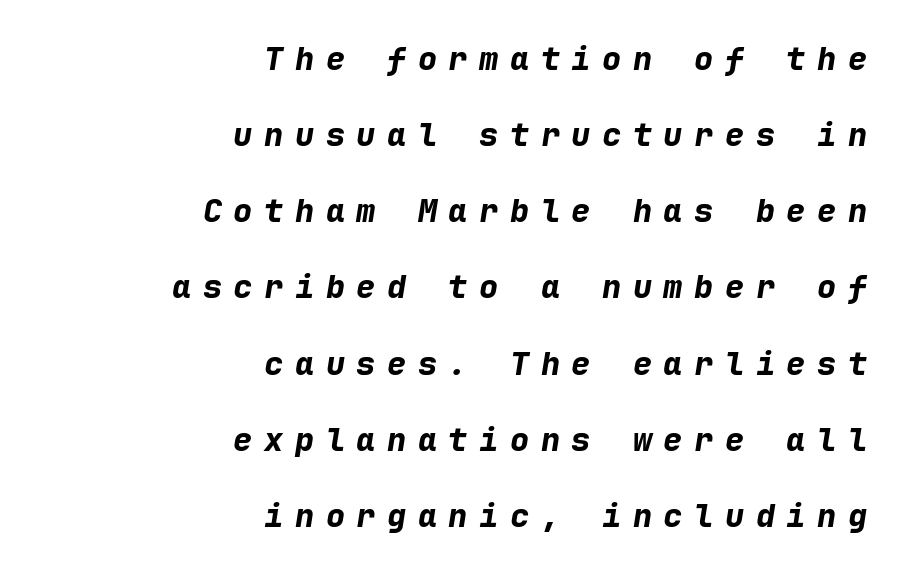
Is the letter spacing exaggerated? Yes — the characters are pushed far apart. Only glyphs here, with clear space below each row. Think of a typewriter: that constant character pitch is what you see here. There's an unmistakable incline to the writing here.
